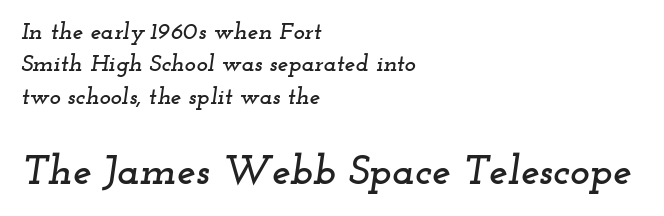
{"serif": "yes", "italic": "yes", "lean": "right", "slant_degrees": 12, "width": "wide", "stroke_contrast": "low", "x_height": "small", "monospaced": "no", "underline": "no", "align": "left", "line_spacing": "normal", "line_spacing_ratio": 1.35, "letter_spacing": "normal", "letter_spacing_em": 0.0, "larger_block": "second", "size_ratio": 1.75, "glyph_px": 42}
